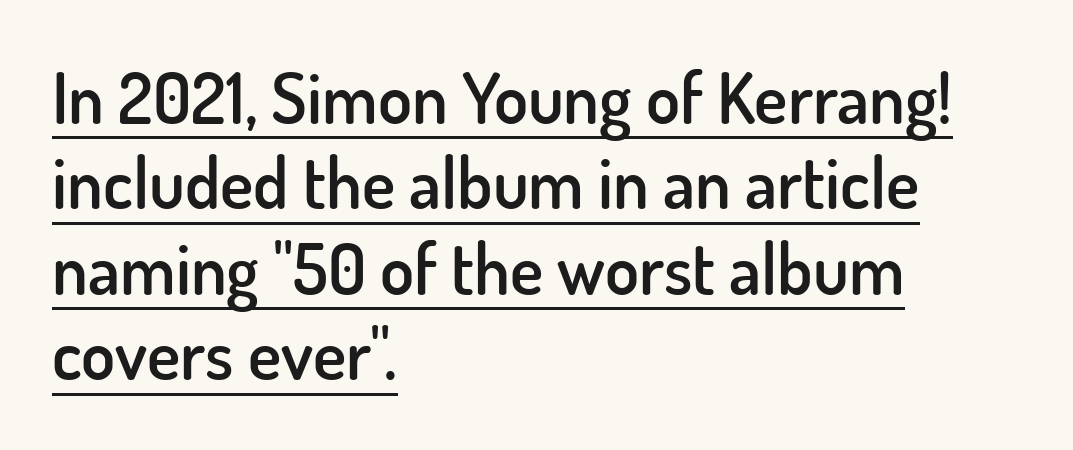
Q: Is the text bold? A: Semi-bold.
Q: Is the text italic (slanted)? A: No, it is upright.
Q: Is the typeface a serif or a sans-serif typeface? A: Sans-serif.
Q: Is the text underlined? A: Yes.
Q: How is the paragraph aligned? A: Left-aligned.
Q: Is the spacing between letters normal or unusually wide? A: Normal.
Q: Width (condensed, normal, or wide)? A: Normal.
Q: Stroke contrast? A: Low.
Q: x-height? A: Small.
Q: Monospaced? A: No.
